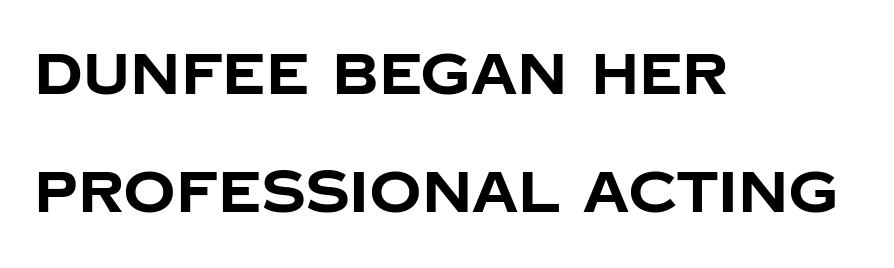
{"serif": "no", "italic": "no", "bold": "yes", "weight": "bold", "width": "normal", "stroke_contrast": "low", "x_height": "large", "monospaced": "no", "underline": "no", "align": "left", "line_spacing": "loose", "line_spacing_ratio": 2.04, "letter_spacing": "normal", "letter_spacing_em": 0.0, "glyph_px": 58}
